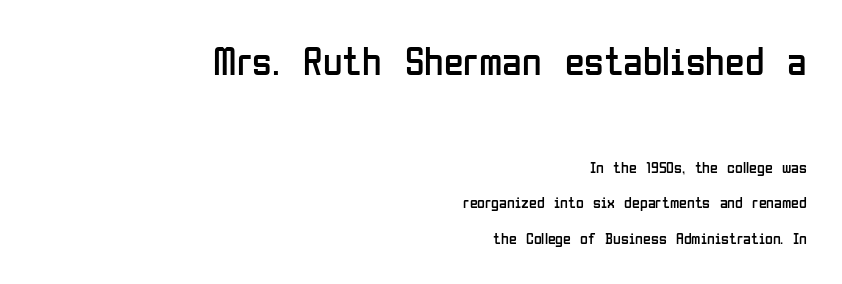
The image shows 40 px regular-weight, condensed sans-serif type, upright; set right-aligned, loose line spacing (2.24x), normal letter spacing, not underlined; the first (top) block is 2.5x larger; low stroke contrast and a medium x-height.
